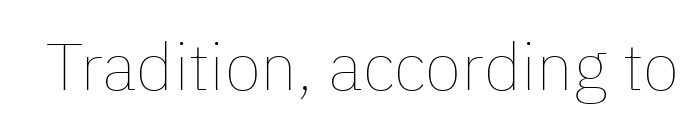
The font sits on the lighter half of the weight spectrum, regular included. You can tell it's not italic because the verticals are truly vertical. Nobody drew a line under any word here. Honestly, the letter spacing is just normal — you wouldn't notice it. Do the characters align in a grid? No, the font is proportional.
